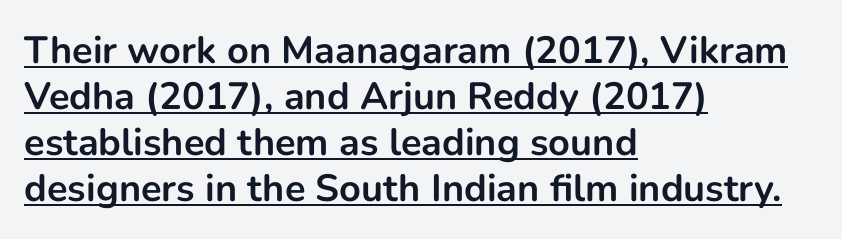
{"serif": "no", "italic": "no", "bold": "yes", "weight": "bold", "width": "normal", "stroke_contrast": "low", "x_height": "medium", "monospaced": "no", "underline": "yes", "align": "left", "line_spacing_ratio": 1.21, "letter_spacing": "normal", "letter_spacing_em": 0.0, "glyph_px": 38}
